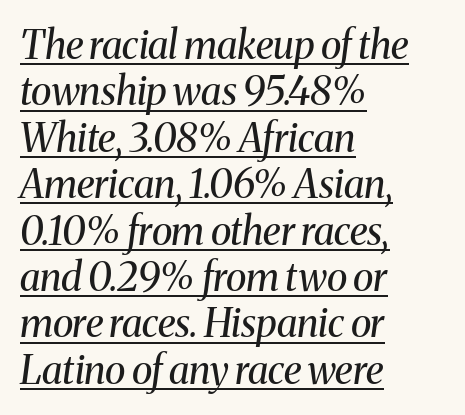
The strokes carry an ordinary text weight at most. The passage shown is typed in a proportional face where columns would drift. Designer's note — italics engaged. Honestly, the letter spacing is just normal — you wouldn't notice it.
